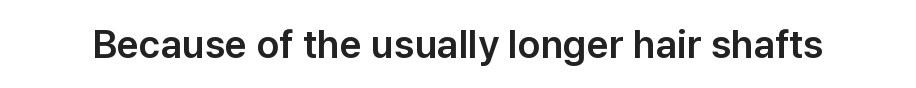
Q: Is the text italic (slanted)? A: No, it is upright.
Q: Is the typeface a serif or a sans-serif typeface? A: Sans-serif.
Q: Is the text underlined? A: No.
Q: Is the spacing between letters normal or unusually wide? A: Normal.
Q: Width (condensed, normal, or wide)? A: Normal.
Q: Stroke contrast? A: Low.
Q: x-height? A: Medium.
Q: Monospaced? A: No.
